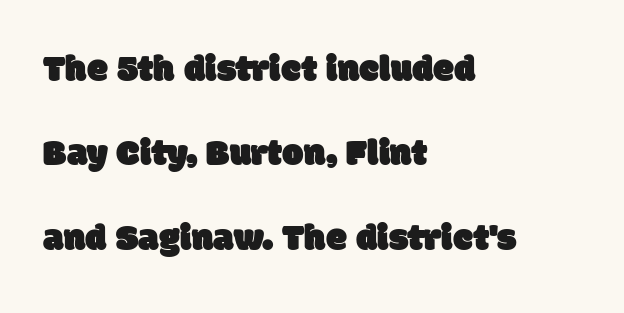
Q: Is the typeface a serif or a sans-serif typeface? A: Sans-serif.
Q: Is the text underlined? A: No.
Q: How is the paragraph aligned? A: Left-aligned.
Q: Is the spacing between letters normal or unusually wide? A: Normal.
Q: Is the spacing between lines tight, normal or loose? A: Loose.
Q: Width (condensed, normal, or wide)? A: Normal.
Q: Stroke contrast? A: Low.
Q: x-height? A: Large.
Q: Monospaced? A: No.
